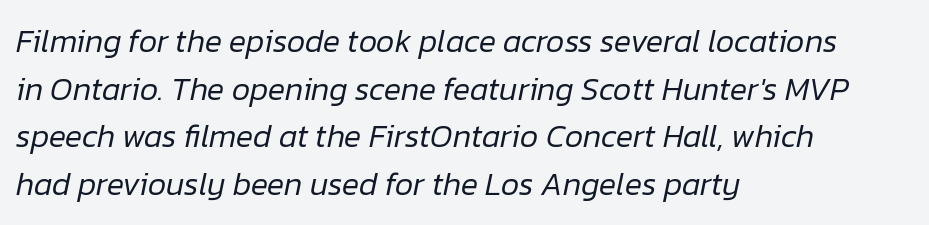
{"italic": "yes", "lean": "right", "slant_degrees": 12, "bold": "no", "weight": "regular", "width": "normal", "stroke_contrast": "low", "x_height": "medium", "monospaced": "no", "underline": "no", "align": "left", "line_spacing": "normal", "line_spacing_ratio": 1.49, "letter_spacing": "normal", "letter_spacing_em": 0.0, "glyph_px": 32}
